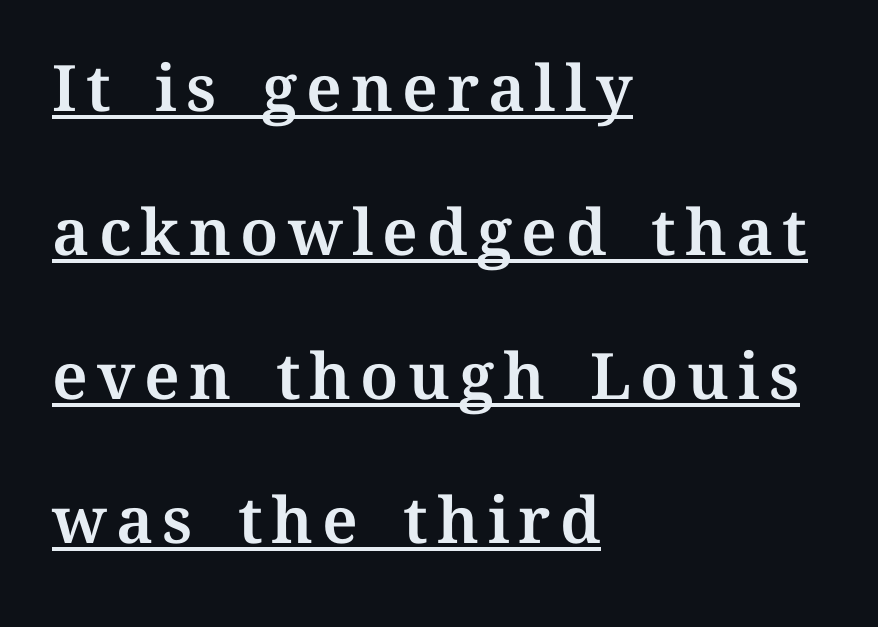
Q: Is the text italic (slanted)? A: No, it is upright.
Q: Is the text underlined? A: Yes.
Q: How is the paragraph aligned? A: Left-aligned.
Q: Is the spacing between lines tight, normal or loose? A: Loose.
Q: Width (condensed, normal, or wide)? A: Normal.
Q: Stroke contrast? A: Medium.
Q: x-height? A: Medium.
Q: Monospaced? A: No.
